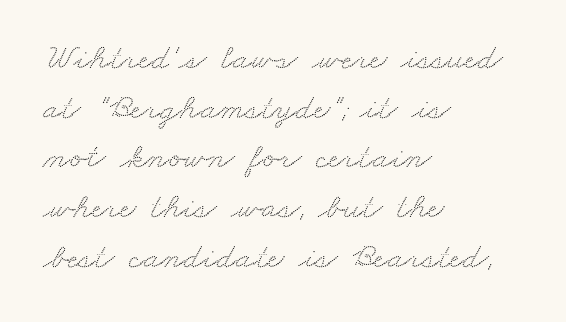
The image shows 36 px wide serif type; set left-aligned, normal line spacing (1.38x), normal letter spacing, not underlined; medium stroke contrast and a small x-height.
